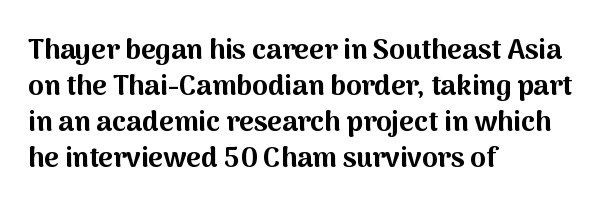
One-word summary of the alignment: left. Students, observe: this is what conventionally led text looks like. Proportional: the letters do not fall into vertical columns. Vertical strokes here are truly vertical.
